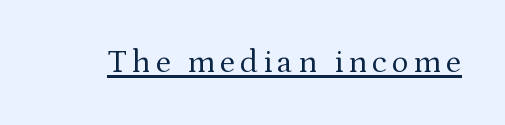
The image shows 32 px regular-weight serif type, upright; set underlined; medium stroke contrast and a medium x-height.
